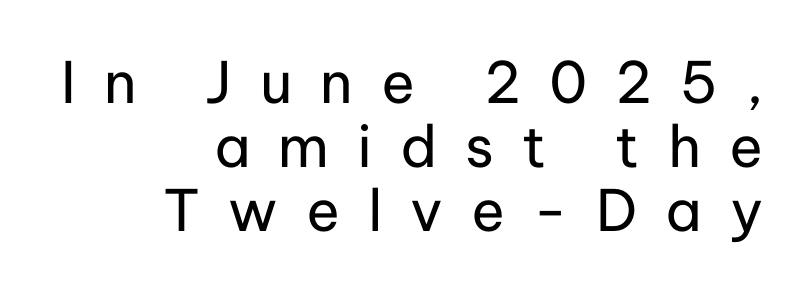
The image shows 57 px regular-weight sans-serif type, upright; set right-aligned, tight line spacing (1.12x), unusually wide letter spacing (+0.49 em), not underlined; low stroke contrast and a medium x-height.
